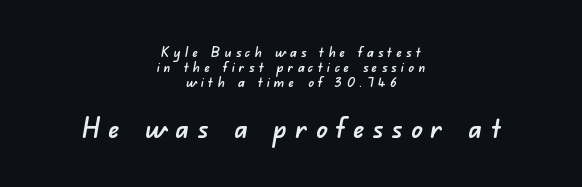
The image shows 28 px sans-serif type; set centered, tight line spacing (1.06x), unusually wide letter spacing (+0.3 em), not underlined; the second (bottom) block is 2.0x larger; low stroke contrast and a small x-height.
